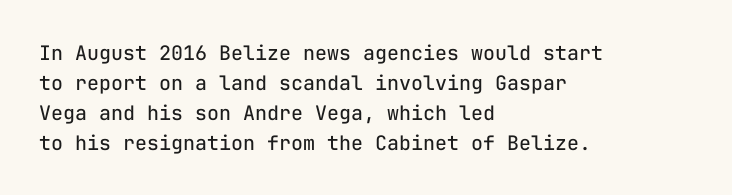
Q: Is the text bold? A: No.
Q: Is the text italic (slanted)? A: No, it is upright.
Q: Is the text underlined? A: No.
Q: How is the paragraph aligned? A: Left-aligned.
Q: Is the spacing between letters normal or unusually wide? A: Normal.
Q: Is the spacing between lines tight, normal or loose? A: Normal.
